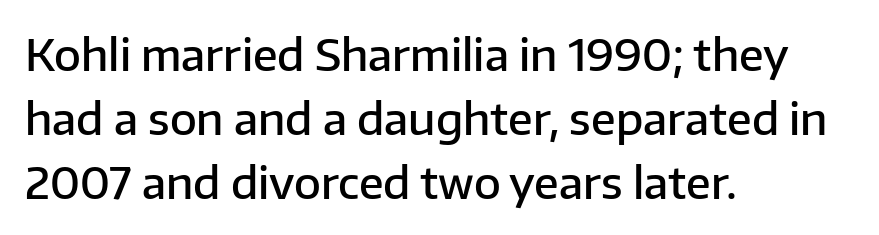
The image shows 44 px semibold sans-serif type, upright; set left-aligned, normal line spacing (1.46x), normal letter spacing, not underlined; low stroke contrast and a medium x-height.
